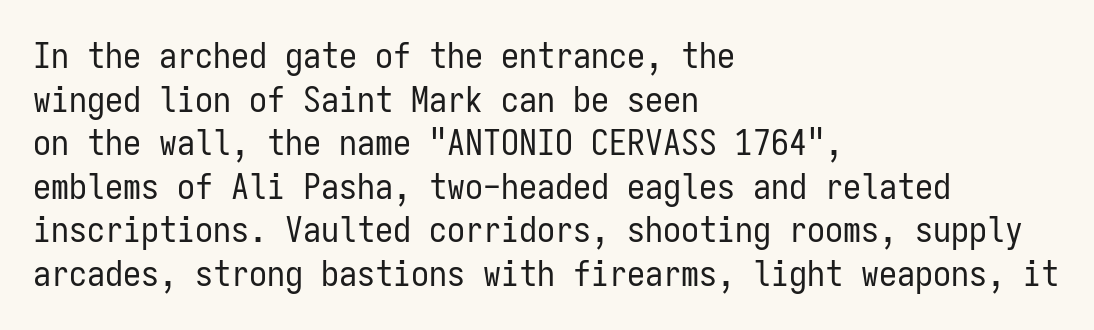
Q: Is the text bold? A: No.
Q: Is the text italic (slanted)? A: No, it is upright.
Q: Is the typeface a serif or a sans-serif typeface? A: Sans-serif.
Q: Is the text underlined? A: No.
Q: How is the paragraph aligned? A: Left-aligned.
Q: Is the spacing between letters normal or unusually wide? A: Normal.
Q: Width (condensed, normal, or wide)? A: Condensed.
Q: Stroke contrast? A: Low.
Q: x-height? A: Medium.
Q: Monospaced? A: Yes.
